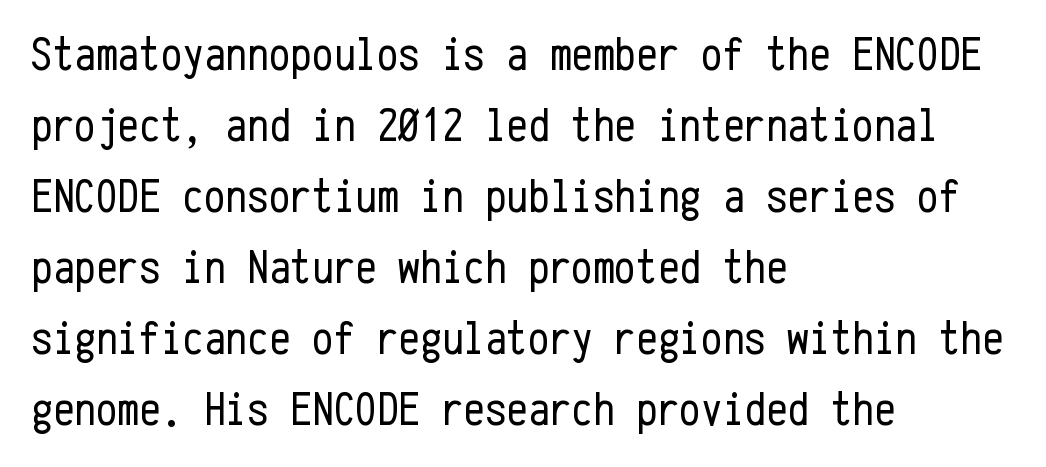
{"serif": "no", "italic": "no", "bold": "no", "weight": "regular", "width": "condensed", "stroke_contrast": "low", "x_height": "medium", "monospaced": "yes", "underline": "no", "align": "left", "line_spacing": "normal", "line_spacing_ratio": 1.48, "letter_spacing": "normal", "letter_spacing_em": 0.0, "glyph_px": 48}
